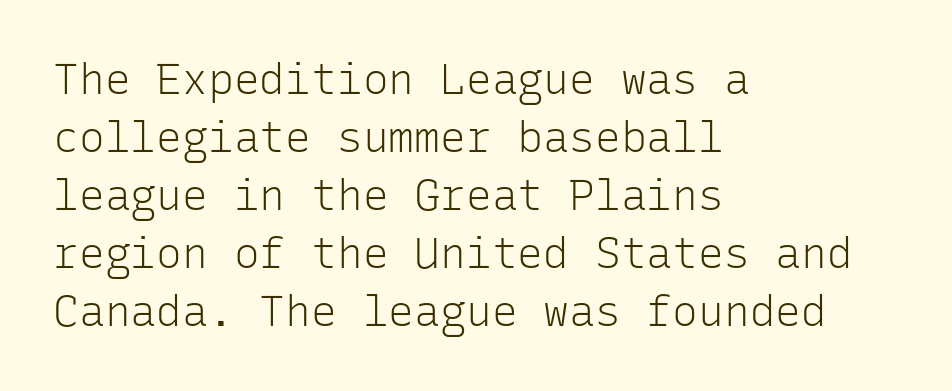
Q: Is the text bold? A: No.
Q: Is the text italic (slanted)? A: No, it is upright.
Q: Is the typeface a serif or a sans-serif typeface? A: Sans-serif.
Q: Is the text underlined? A: No.
Q: How is the paragraph aligned? A: Left-aligned.
Q: Is the spacing between letters normal or unusually wide? A: Normal.
Q: Is the spacing between lines tight, normal or loose? A: Normal.
Q: Width (condensed, normal, or wide)? A: Normal.
Q: Stroke contrast? A: Low.
Q: x-height? A: Medium.
Q: Monospaced? A: Yes.
